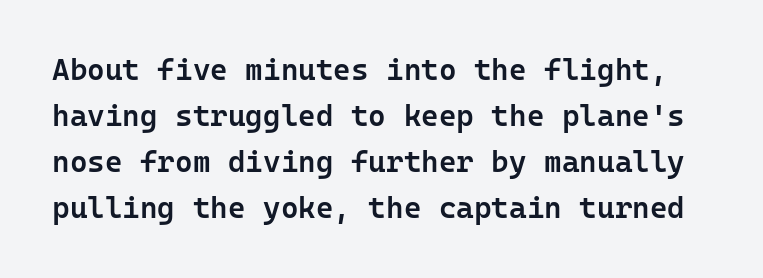
Moderately thickened strokes mark this as semibold type. Compared with typical body copy, the letter spacing here is the same. Font category for this specimen: sans-serif. Vertical spacing — default. Words float on clear page, feet unadorned.
